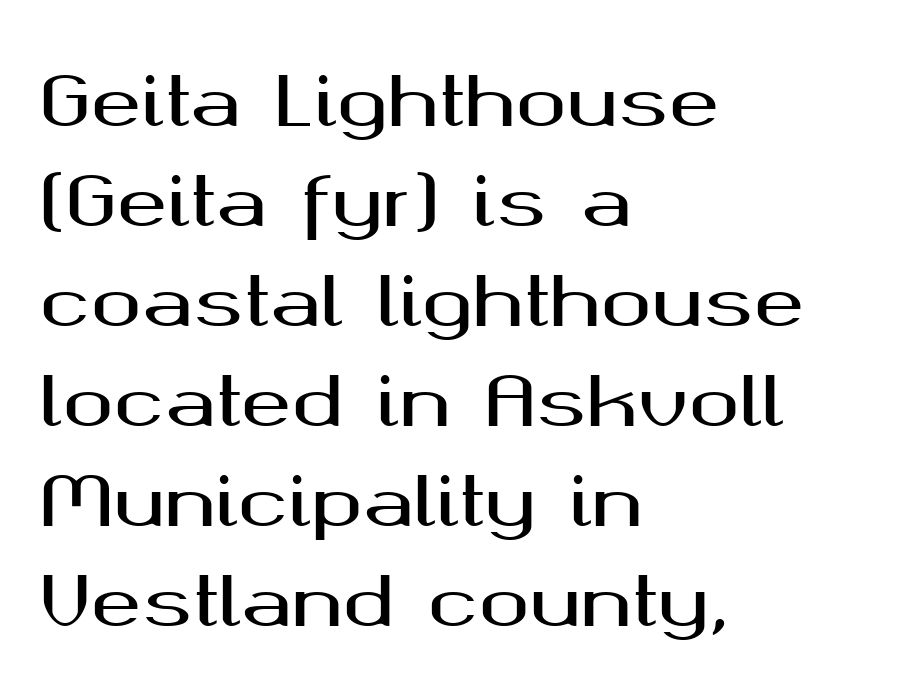
The image shows 68 px wide sans-serif type, upright; set left-aligned, normal line spacing (1.47x), normal letter spacing, not underlined; medium stroke contrast and a medium x-height.
